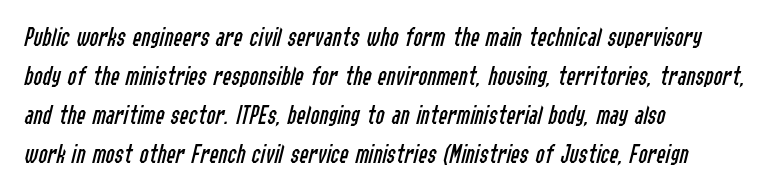
The image shows 27 px text type, italic (leaning right); set left-aligned, normal line spacing (1.44x), normal letter spacing, not underlined.
